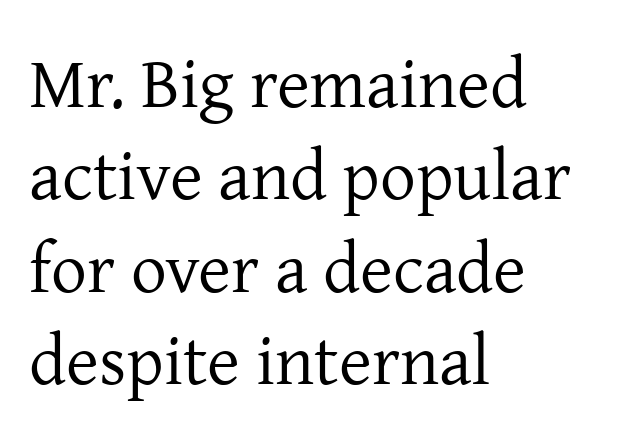
{"serif": "yes", "italic": "no", "bold": "no", "weight": "regular", "width": "normal", "stroke_contrast": "low", "x_height": "medium", "monospaced": "no", "underline": "no", "align": "left", "line_spacing": "normal", "line_spacing_ratio": 1.3, "letter_spacing": "normal", "letter_spacing_em": 0.0, "glyph_px": 71}
